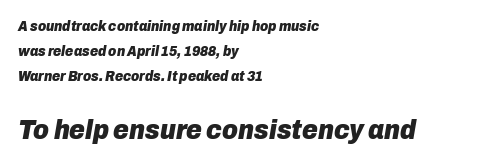
Q: Is the text bold? A: Yes.
Q: Is the text italic (slanted)? A: Yes, it leans right by about 10 degrees.
Q: Is the text underlined? A: No.
Q: How is the paragraph aligned? A: Left-aligned.
Q: Is the spacing between letters normal or unusually wide? A: Normal.
Q: Which block of text is set in a larger size, the first (top) or the second (bottom)? A: The second (bottom) one.
